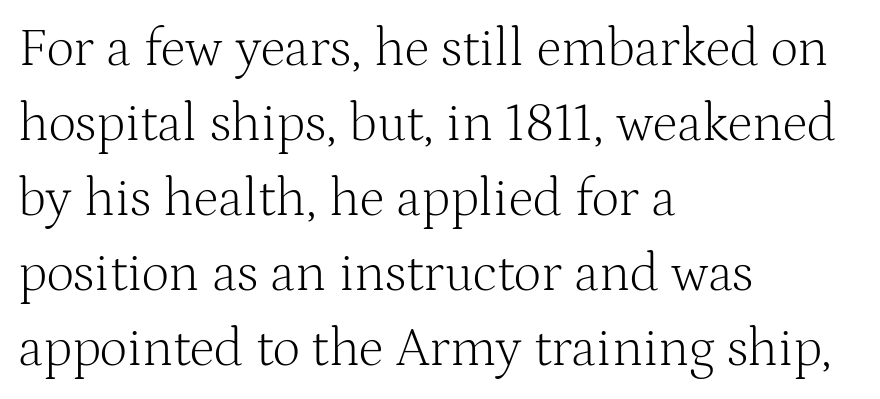
Evenly set lines give the paragraph a standard silhouette. No word sits above an underline. I'd call this a serif setting — the letters wear small feet. Weight: in the light-to-regular range. If you drew a ruler down the left edge, every line would touch it. This sample uses plain, unmodified letter spacing.
